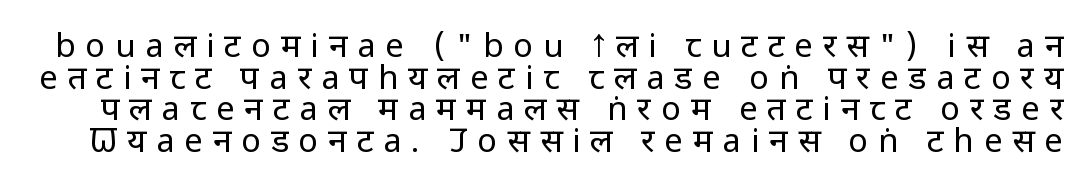
The image shows 33 px regular-weight, condensed sans-serif type, upright; set tight line spacing (0.96x), unusually wide letter spacing (+0.3 em), not underlined; low stroke contrast and a large x-height.
